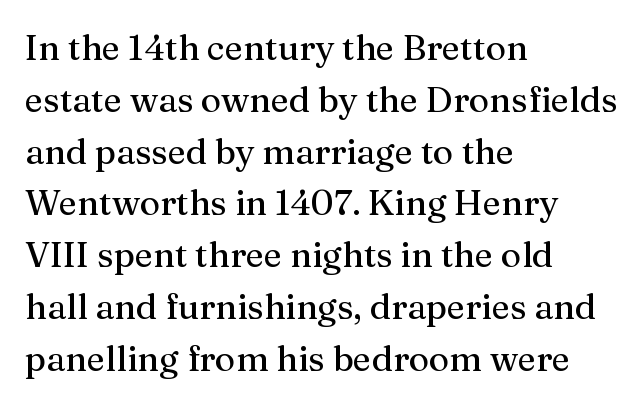
Each letter keeps its own natural width here, so spacing adapts to shape. Descenders are the only things crossing below the line. The line-height multiplier appears to be the usual default. It's the straight-up-and-down kind of type. The rendering shows small feet on the letterforms — a serif design. This sample is left-justified, so line endings fall wherever the words run out.
